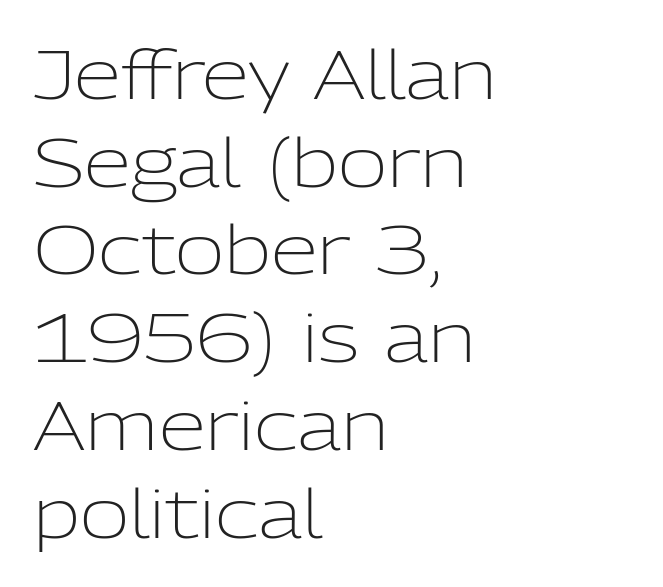
The image shows 68 px light sans-serif type, upright; set left-aligned, normal line spacing (1.29x), normal letter spacing, not underlined; low stroke contrast and a medium x-height.
